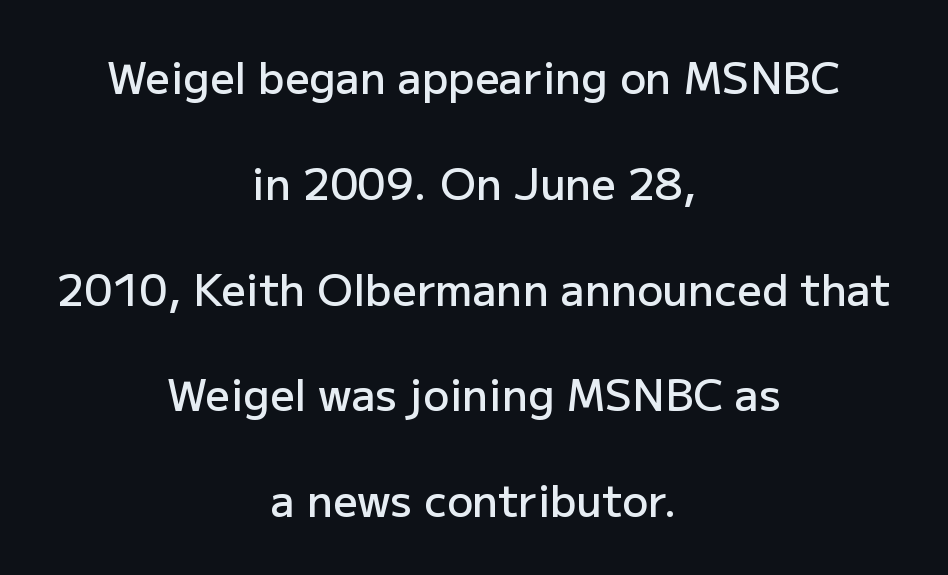
Q: Is the text bold? A: Semi-bold.
Q: Is the text italic (slanted)? A: No, it is upright.
Q: Is the typeface a serif or a sans-serif typeface? A: Sans-serif.
Q: Is the text underlined? A: No.
Q: How is the paragraph aligned? A: Centered.
Q: Is the spacing between letters normal or unusually wide? A: Normal.
Q: Is the spacing between lines tight, normal or loose? A: Loose.
Q: Width (condensed, normal, or wide)? A: Normal.
Q: Stroke contrast? A: Low.
Q: x-height? A: Medium.
Q: Monospaced? A: No.
